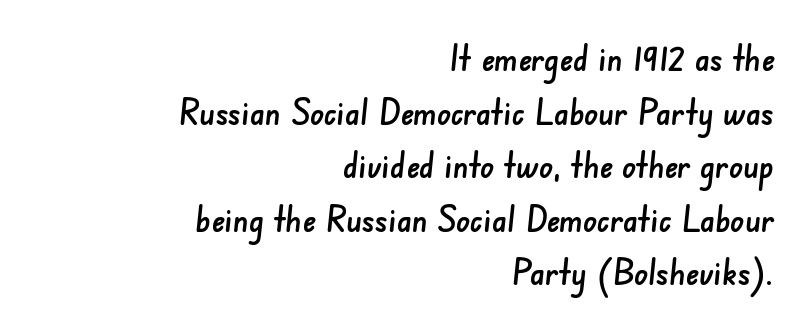
{"serif": "no", "width": "normal", "stroke_contrast": "low", "x_height": "small", "monospaced": "no", "underline": "no", "align": "right", "line_spacing": "normal", "line_spacing_ratio": 1.53, "letter_spacing": "normal", "letter_spacing_em": 0.0, "glyph_px": 35}
